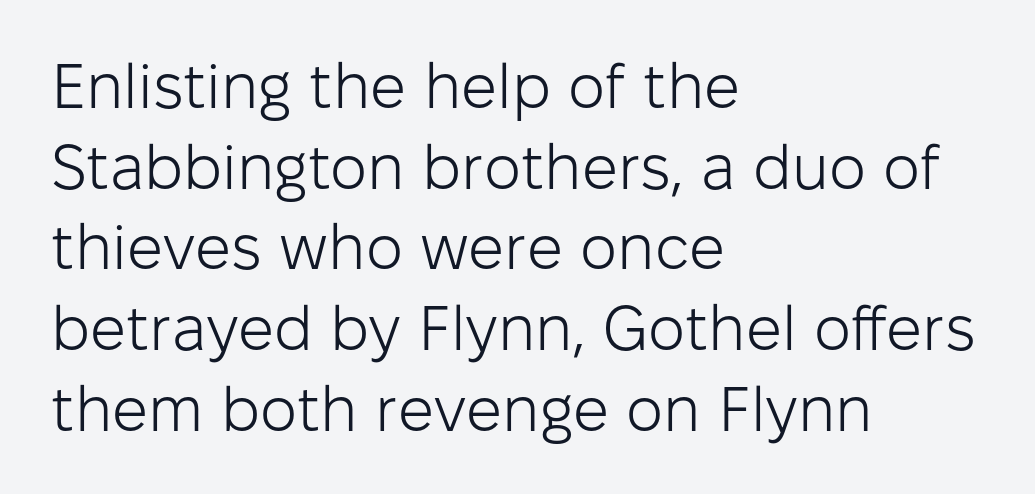
The image shows 63 px light sans-serif type, upright; set left-aligned, normal line spacing (1.28x), normal letter spacing, not underlined; low stroke contrast and a medium x-height.
